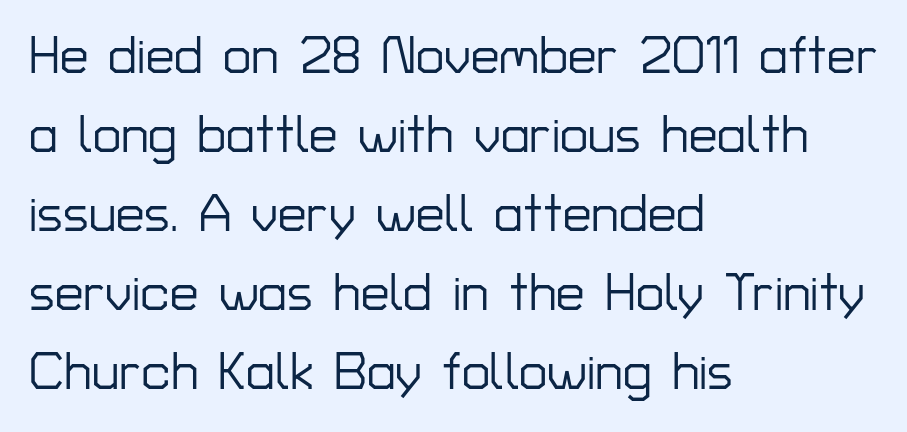
{"serif": "no", "italic": "no", "width": "normal", "stroke_contrast": "low", "x_height": "medium", "monospaced": "no", "underline": "no", "align": "left", "line_spacing": "normal", "line_spacing_ratio": 1.55, "letter_spacing": "normal", "letter_spacing_em": 0.0, "glyph_px": 51}
